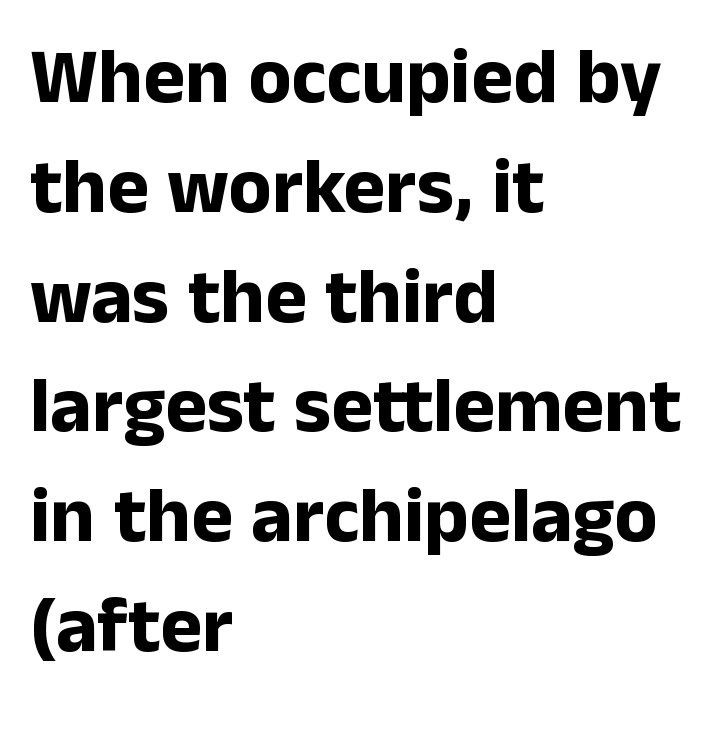
Q: Is the text bold? A: Yes.
Q: Is the text italic (slanted)? A: No, it is upright.
Q: Is the typeface a serif or a sans-serif typeface? A: Sans-serif.
Q: Is the text underlined? A: No.
Q: How is the paragraph aligned? A: Left-aligned.
Q: Is the spacing between letters normal or unusually wide? A: Normal.
Q: Is the spacing between lines tight, normal or loose? A: Normal.
Q: Width (condensed, normal, or wide)? A: Normal.
Q: Stroke contrast? A: Low.
Q: x-height? A: Medium.
Q: Monospaced? A: No.
